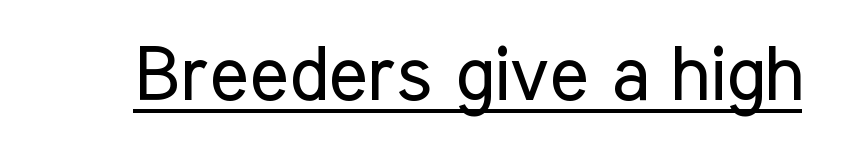
{"serif": "no", "italic": "no", "bold": "no", "weight": "regular", "width": "condensed", "stroke_contrast": "low", "x_height": "medium", "monospaced": "no", "underline": "yes", "letter_spacing": "normal", "letter_spacing_em": 0.0, "glyph_px": 75}
